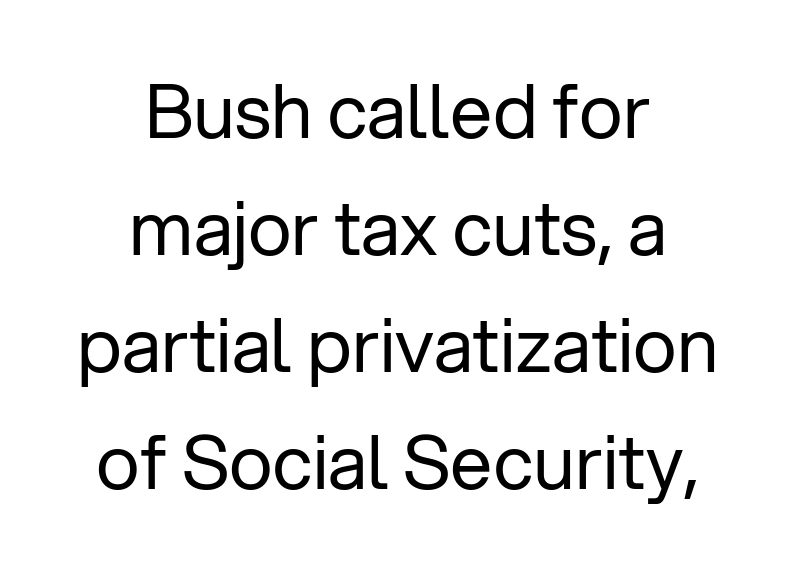
Q: Is the text bold? A: No.
Q: Is the text italic (slanted)? A: No, it is upright.
Q: Is the typeface a serif or a sans-serif typeface? A: Sans-serif.
Q: Is the text underlined? A: No.
Q: How is the paragraph aligned? A: Centered.
Q: Is the spacing between letters normal or unusually wide? A: Normal.
Q: Is the spacing between lines tight, normal or loose? A: Normal.
Q: Width (condensed, normal, or wide)? A: Normal.
Q: Stroke contrast? A: Low.
Q: x-height? A: Medium.
Q: Monospaced? A: No.
